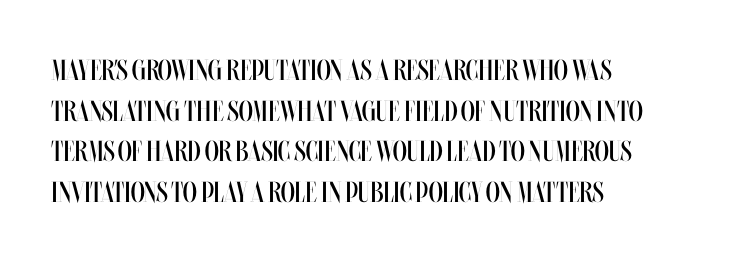
Q: Is the text bold? A: No.
Q: Is the text italic (slanted)? A: No, it is upright.
Q: Is the text underlined? A: No.
Q: How is the paragraph aligned? A: Left-aligned.
Q: Is the spacing between letters normal or unusually wide? A: Normal.
Q: Is the spacing between lines tight, normal or loose? A: Normal.
Q: Width (condensed, normal, or wide)? A: Condensed.
Q: Stroke contrast? A: Medium.
Q: x-height? A: Large.
Q: Monospaced? A: No.
